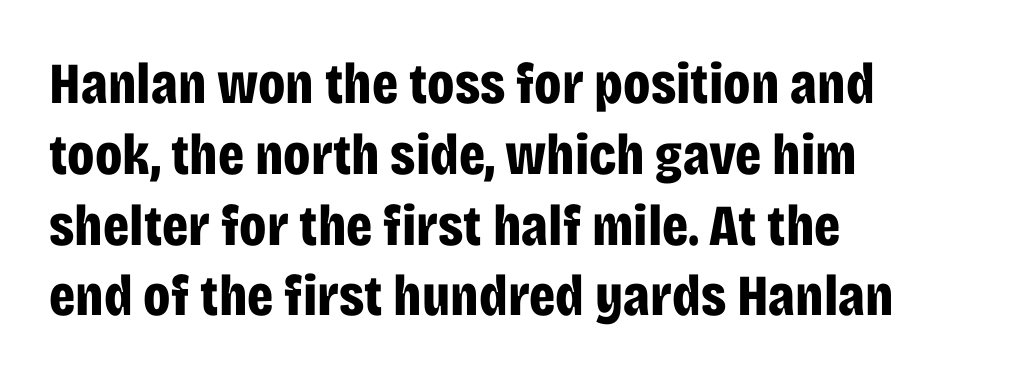
The image shows 58 px bold, condensed sans-serif type, upright; set left-aligned, line spacing 1.22x, normal letter spacing, not underlined; low stroke contrast and a large x-height.
